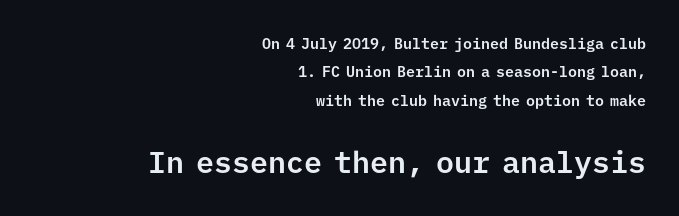
The image shows 30 px sans-serif type, upright, monospaced; set right-aligned, line spacing 1.89x, normal letter spacing, not underlined; the second (bottom) block is 2.0x larger; low stroke contrast and a medium x-height.
